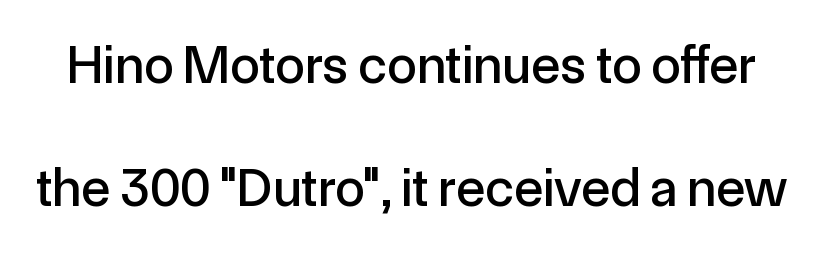
This sample has the flowing, uneven cadence of proportional lettering. Any mark beneath the type? The region is blank. Every stem runs plumb, perpendicular to the baseline. Check where the strokes stop: nothing finishes them off — pure sans. The type is set solid horizontally, with unmodified tracking.
